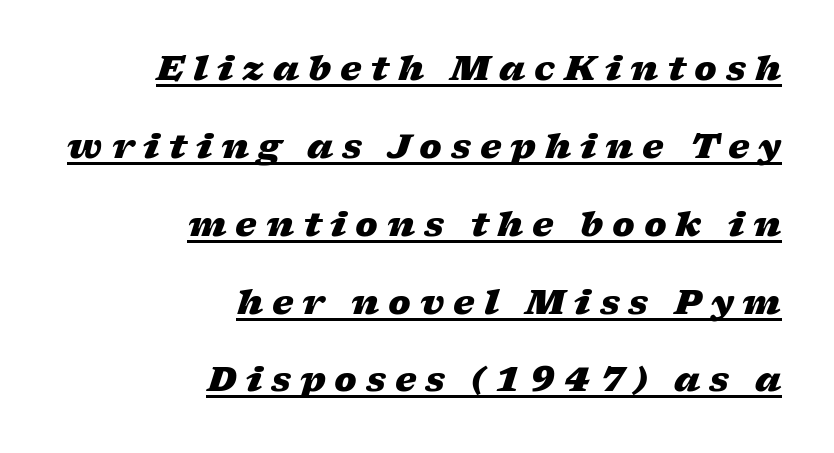
A typesetter would call this proportional, since set widths differ per character. This is underlined copy, the kind a proofreader might mark for attention. The lines are quadded right. As a designer I'd log this as weight 700, bold.
